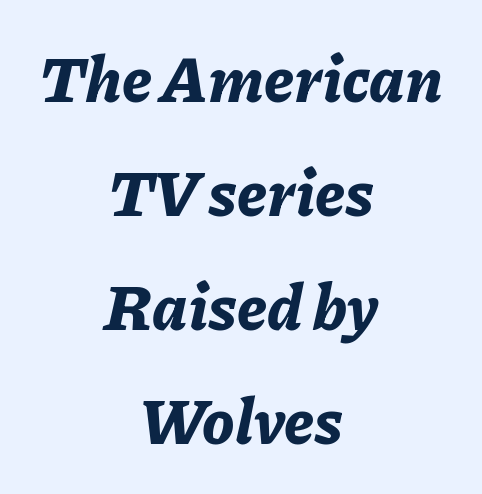
The image shows 64 px bold type, italic (leaning right); set centered, line spacing 1.78x, normal letter spacing, not underlined; low stroke contrast and a medium x-height.
